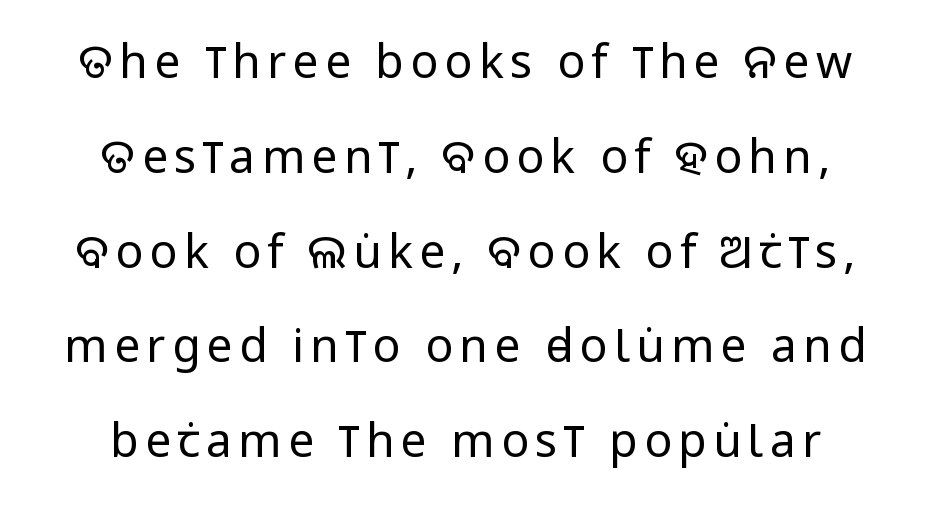
The image shows 46 px regular-weight, condensed sans-serif type, upright; set centered, loose line spacing (2.06x), not underlined; low stroke contrast and a large x-height.
